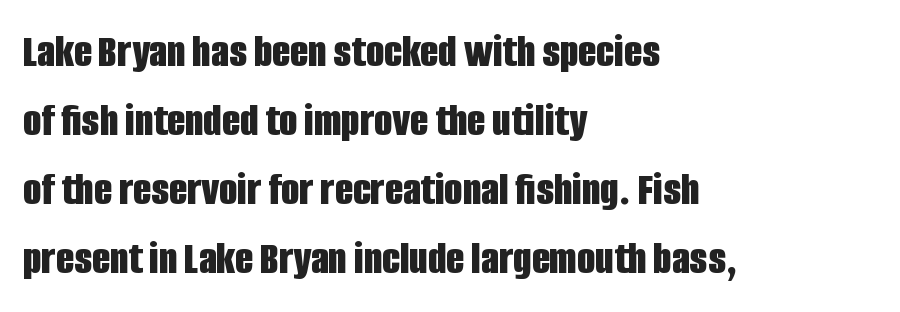
{"serif": "no", "italic": "no", "bold": "yes", "weight": "bold", "width": "condensed", "stroke_contrast": "low", "x_height": "large", "monospaced": "no", "underline": "no", "align": "left", "line_spacing": "normal", "line_spacing_ratio": 1.47, "letter_spacing": "normal", "letter_spacing_em": 0.0, "glyph_px": 47}
